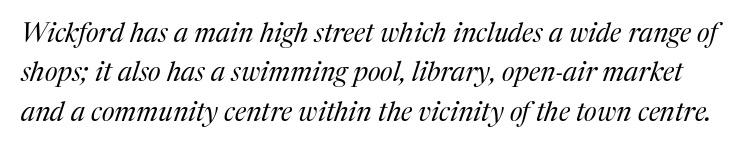
{"italic": "yes", "lean": "right", "slant_degrees": 17, "bold": "no", "underline": "no", "line_spacing": "normal", "line_spacing_ratio": 1.46, "letter_spacing": "normal", "letter_spacing_em": 0.0, "glyph_px": 27}
